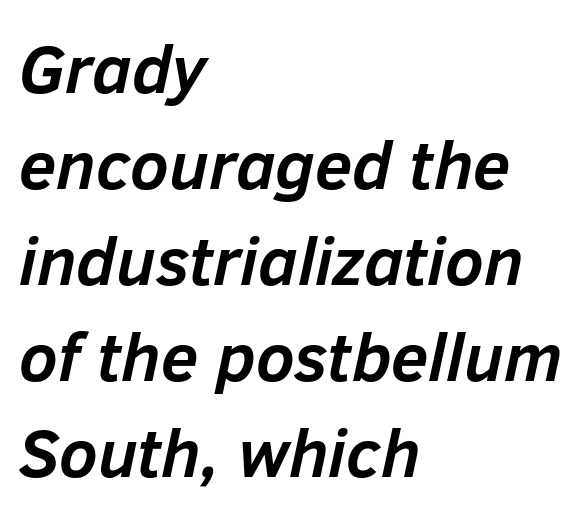
The image shows 68 px semibold type, italic (leaning right); set left-aligned, normal line spacing (1.41x), normal letter spacing, not underlined; low stroke contrast and a medium x-height.
